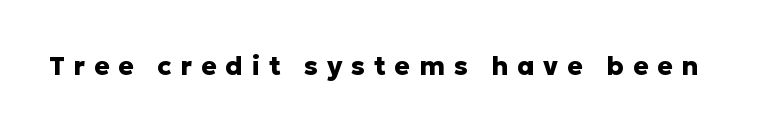
Unlike italic type, these characters show no tilt at all. Between one letter and the next there's a generous, obvious gap. The zone under the glyphs is completely vacant. Strong, thick strokes mark this as bold type.
